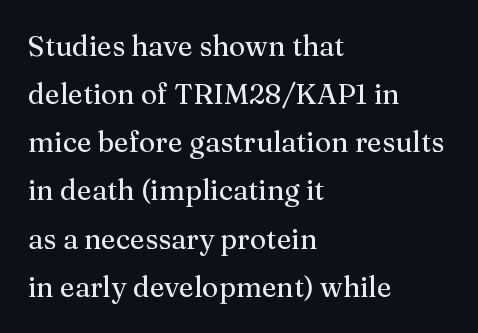
Check the space under the baseline: it is left empty. A student would call this left alignment; a typographer would say flush left, rag right. The rendering uses natural spacing where letterforms have individual widths. Does the type have serifs? Yes, each stem ends in a small foot. Each word holds together tightly as a unit, with standard inter-letter gaps.
